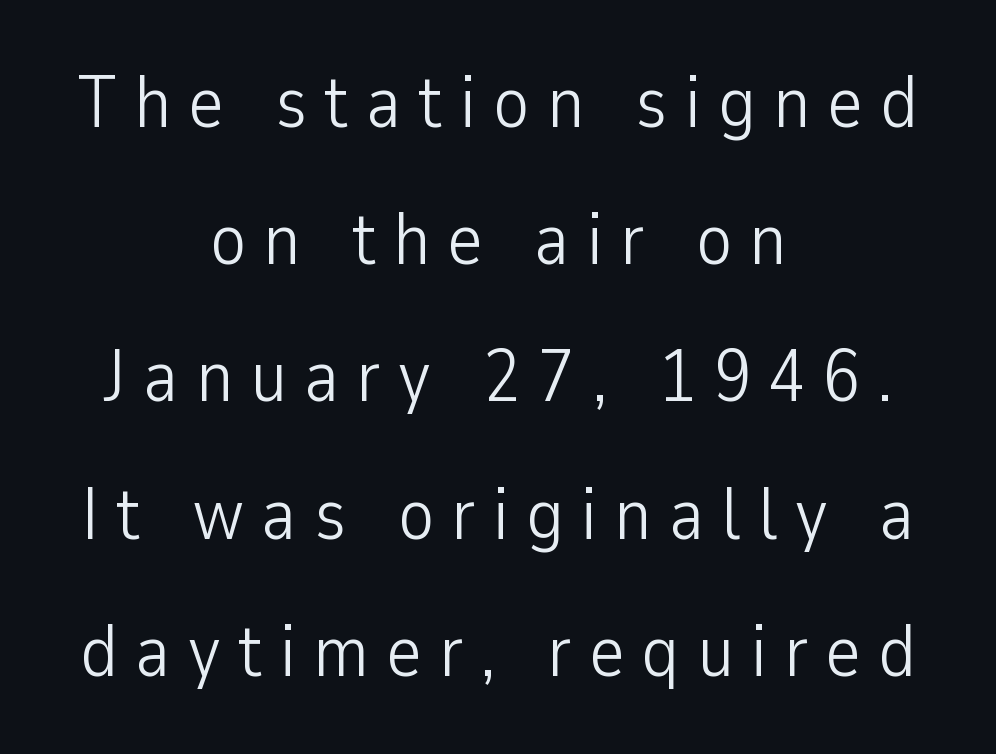
Q: Is the text bold? A: No.
Q: Is the text italic (slanted)? A: No, it is upright.
Q: Is the typeface a serif or a sans-serif typeface? A: Sans-serif.
Q: Is the text underlined? A: No.
Q: How is the paragraph aligned? A: Centered.
Q: Is the spacing between letters normal or unusually wide? A: Unusually wide.
Q: Width (condensed, normal, or wide)? A: Condensed.
Q: Stroke contrast? A: Low.
Q: x-height? A: Medium.
Q: Monospaced? A: No.
